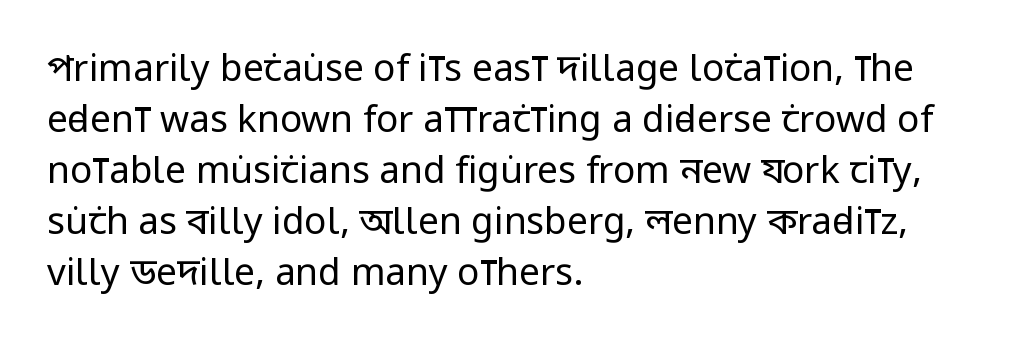
The rendering anchors every line to the left-hand side. Spacing between characters is what you'd get straight out of the box. Upright lettering throughout. These lines are composed in type without serifs. Baseline-to-baseline distance is the conventional proportion of letter height.
